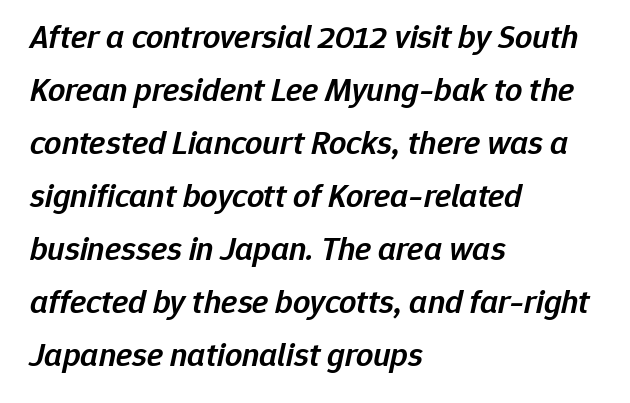
{"italic": "yes", "lean": "right", "slant_degrees": 12, "bold": "semi", "weight": "semibold", "width": "normal", "stroke_contrast": "low", "x_height": "medium", "monospaced": "no", "underline": "no", "align": "left", "line_spacing": "normal", "line_spacing_ratio": 1.56, "letter_spacing": "normal", "letter_spacing_em": 0.0, "glyph_px": 34}
